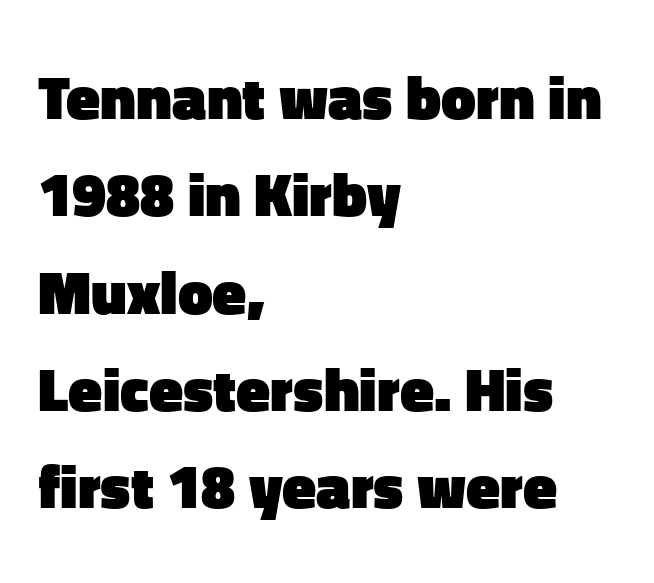
Upright lettering throughout. The paragraph has a hard left edge and a soft right edge. Has an underline been added? It has not. Heavy, bold letterforms. Grotesque or geometric, the face here clearly has no serifs. Short note: letters normally spaced.
